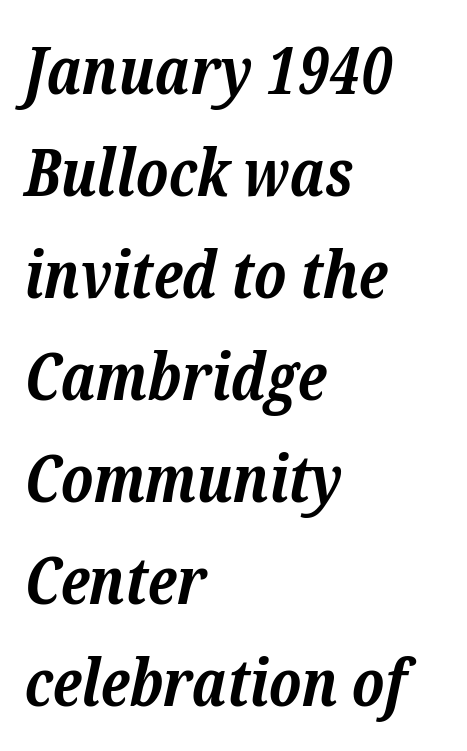
Q: Is the text bold? A: Yes.
Q: Is the text italic (slanted)? A: Yes, it leans right by about 12 degrees.
Q: Is the typeface a serif or a sans-serif typeface? A: Serif.
Q: Is the text underlined? A: No.
Q: How is the paragraph aligned? A: Left-aligned.
Q: Is the spacing between letters normal or unusually wide? A: Normal.
Q: Is the spacing between lines tight, normal or loose? A: Normal.
Q: Width (condensed, normal, or wide)? A: Normal.
Q: Stroke contrast? A: Low.
Q: x-height? A: Medium.
Q: Monospaced? A: No.
